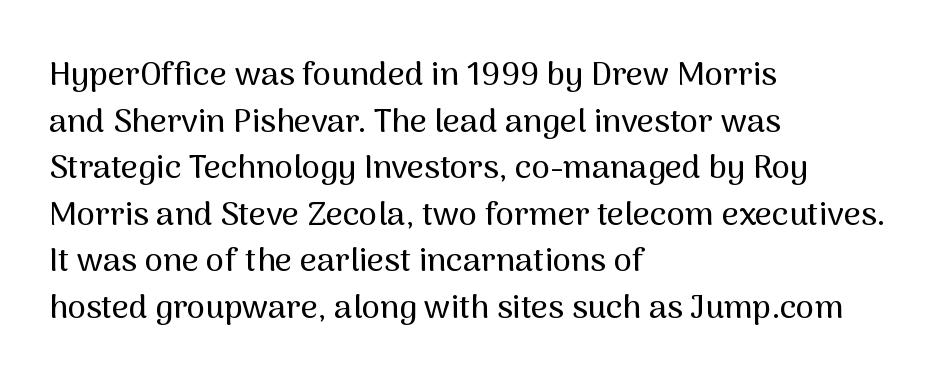
These lines are set flush left with a ragged right edge. Think of a printed novel: that variable character pitch is what you see here. The face used here is rendered with its standard letterfit. The letters stand upright; this is a roman face. Grotesque or geometric, the face here clearly has no serifs. Each new line begins a customary step beneath the previous one.
